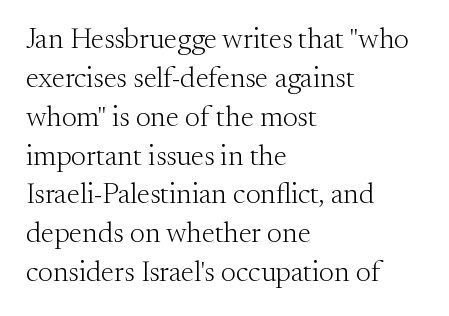
The image shows 29 px light serif type, upright; set left-aligned, normal line spacing (1.34x), normal letter spacing, not underlined; medium stroke contrast and a small x-height.
